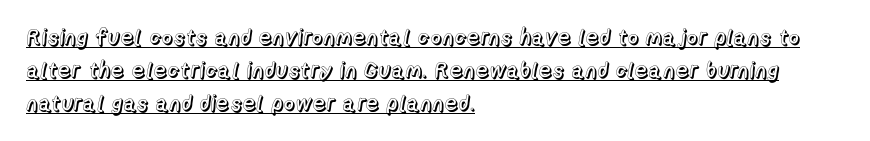
The image shows 22 px text type; set left-aligned, normal line spacing (1.5x), normal letter spacing, underlined.
